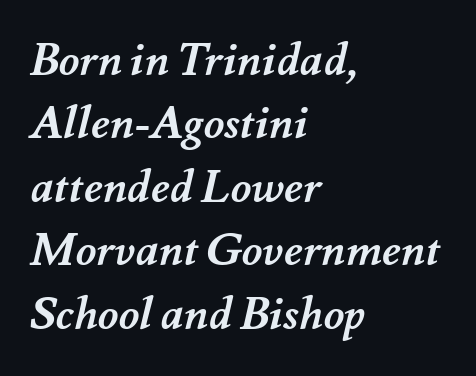
Here the glyphs are tracked normally, forming tight word shapes. Every letter is thick-stroked: bold, no question. Each row of text sits above clean, open space. Character widths vary here, with narrow letters taking less room than wide ones. Regarding leading, the lines here are spaced in the standard way. Short and long lines alike share a common starting point at left.
